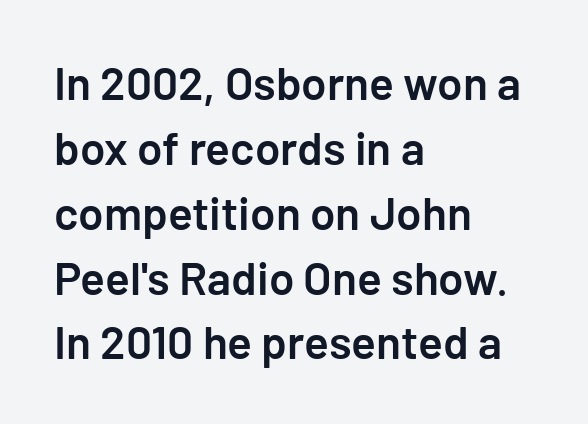
Q: Is the text bold? A: Semi-bold.
Q: Is the text italic (slanted)? A: No, it is upright.
Q: Is the typeface a serif or a sans-serif typeface? A: Sans-serif.
Q: Is the text underlined? A: No.
Q: How is the paragraph aligned? A: Left-aligned.
Q: Is the spacing between letters normal or unusually wide? A: Normal.
Q: Is the spacing between lines tight, normal or loose? A: Normal.
Q: Width (condensed, normal, or wide)? A: Normal.
Q: Stroke contrast? A: Low.
Q: x-height? A: Medium.
